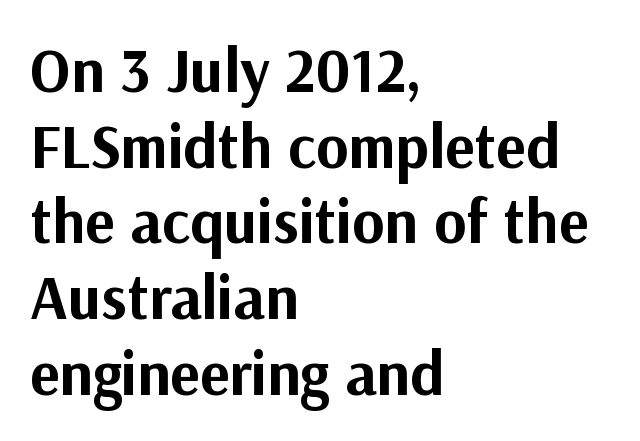
Q: Is the text bold? A: Yes.
Q: Is the text italic (slanted)? A: No, it is upright.
Q: Is the typeface a serif or a sans-serif typeface? A: Sans-serif.
Q: Is the text underlined? A: No.
Q: How is the paragraph aligned? A: Left-aligned.
Q: Is the spacing between letters normal or unusually wide? A: Normal.
Q: Width (condensed, normal, or wide)? A: Normal.
Q: Stroke contrast? A: Medium.
Q: x-height? A: Medium.
Q: Monospaced? A: No.
